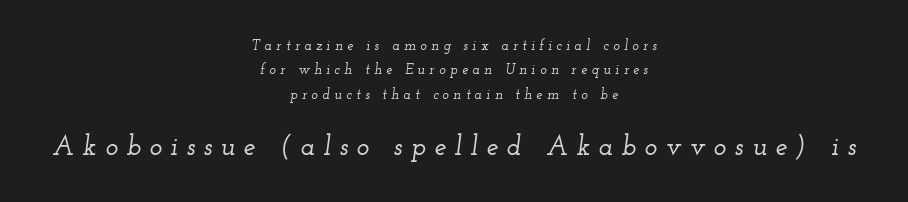
The more generous point size was reserved for the lower chunk. Typeset on center — no edge is straight. Only glyphs here, with clear space below each row. Tall strokes in this sample are angled rather than plumb. In terms of letterspacing, this is a distinctly airy, spread setting.
